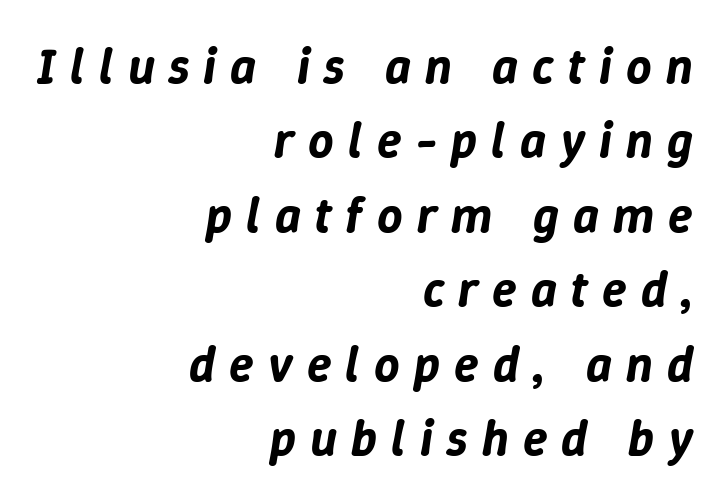
Q: Is the text italic (slanted)? A: Yes, it leans right by about 9 degrees.
Q: Is the text underlined? A: No.
Q: How is the paragraph aligned? A: Right-aligned.
Q: Is the spacing between letters normal or unusually wide? A: Unusually wide.
Q: Is the spacing between lines tight, normal or loose? A: Normal.
Q: Width (condensed, normal, or wide)? A: Normal.
Q: Stroke contrast? A: Low.
Q: x-height? A: Medium.
Q: Monospaced? A: No.
